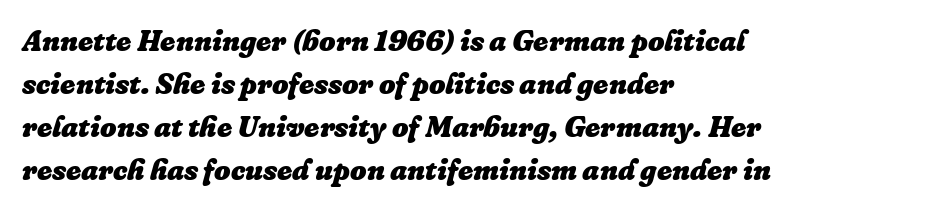
The image shows 29 px heavy type, italic (leaning right); set left-aligned, normal line spacing (1.48x), normal letter spacing, not underlined; low stroke contrast and a medium x-height.
